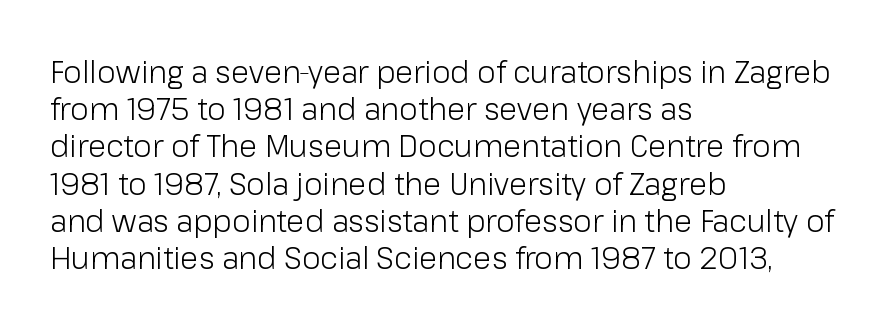
Q: Is the text bold? A: No.
Q: Is the text italic (slanted)? A: No, it is upright.
Q: Is the typeface a serif or a sans-serif typeface? A: Sans-serif.
Q: Is the text underlined? A: No.
Q: How is the paragraph aligned? A: Left-aligned.
Q: Is the spacing between letters normal or unusually wide? A: Normal.
Q: Width (condensed, normal, or wide)? A: Normal.
Q: Stroke contrast? A: Low.
Q: x-height? A: Medium.
Q: Monospaced? A: No.
